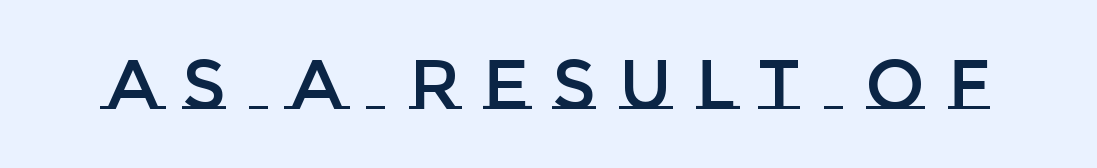
{"italic": "no", "width": "normal", "stroke_contrast": "low", "x_height": "large", "monospaced": "no", "underline": "no", "letter_spacing": "wide", "letter_spacing_em": 0.33, "glyph_px": 70}
